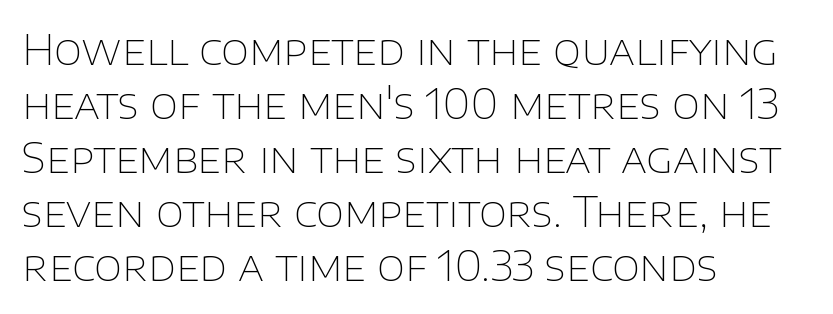
The image shows 41 px thin sans-serif type, upright; set left-aligned, normal line spacing (1.32x), normal letter spacing, not underlined; low stroke contrast and a large x-height.
